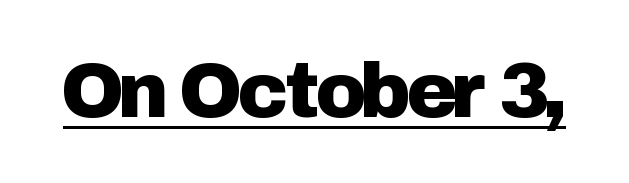
The image shows 77 px sans-serif type, upright; set normal letter spacing, underlined; low stroke contrast and a medium x-height.
